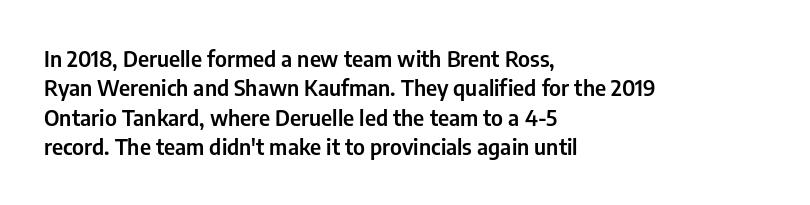
The image shows 22 px text type, upright; set left-aligned, normal line spacing (1.34x), normal letter spacing, not underlined.
